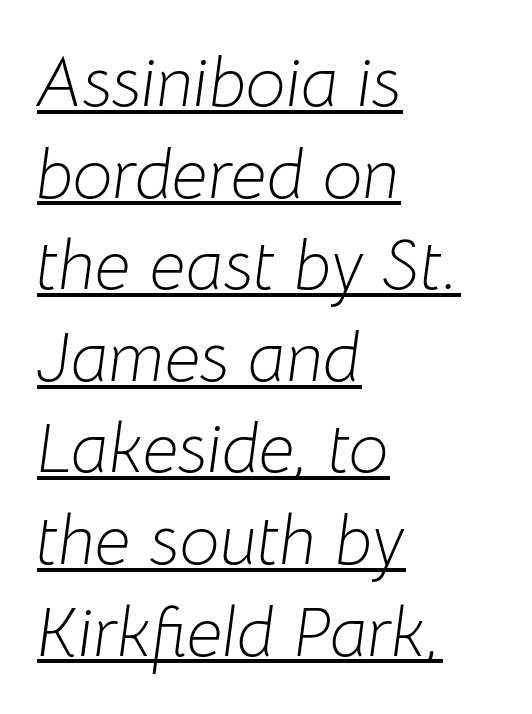
The image shows 71 px light type, italic (leaning right); set left-aligned, normal line spacing (1.29x), normal letter spacing, underlined; low stroke contrast and a medium x-height.
